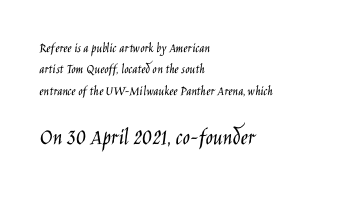
{"bold": "no", "underline": "no", "align": "left", "line_spacing": "normal", "line_spacing_ratio": 1.52, "letter_spacing": "normal", "letter_spacing_em": 0.0, "larger_block": "second", "size_ratio": 1.71, "glyph_px": 24}
